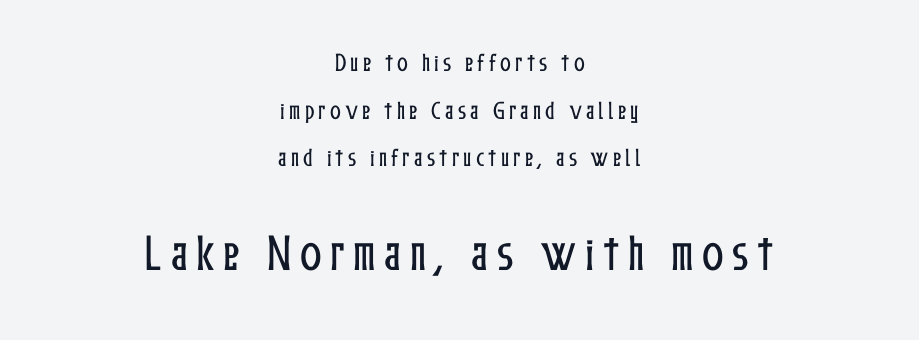
{"italic": "no", "width": "condensed", "stroke_contrast": "low", "x_height": "medium", "monospaced": "no", "underline": "no", "align": "center", "line_spacing": "loose", "line_spacing_ratio": 2.38, "letter_spacing": "wide", "letter_spacing_em": 0.21, "larger_block": "second", "size_ratio": 2.0, "glyph_px": 40}
